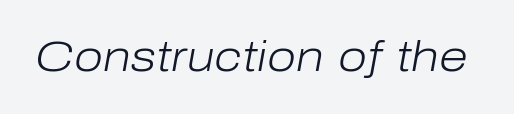
Q: Is the text bold? A: No.
Q: Is the text italic (slanted)? A: Yes, it leans right by about 10 degrees.
Q: Is the text underlined? A: No.
Q: Is the spacing between letters normal or unusually wide? A: Normal.
Q: Width (condensed, normal, or wide)? A: Normal.
Q: Stroke contrast? A: Low.
Q: x-height? A: Medium.
Q: Monospaced? A: No.
